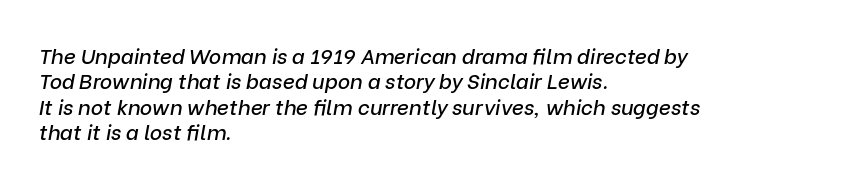
Q: Is the text italic (slanted)? A: Yes, it leans right by about 9 degrees.
Q: Is the text underlined? A: No.
Q: How is the paragraph aligned? A: Left-aligned.
Q: Is the spacing between letters normal or unusually wide? A: Normal.
